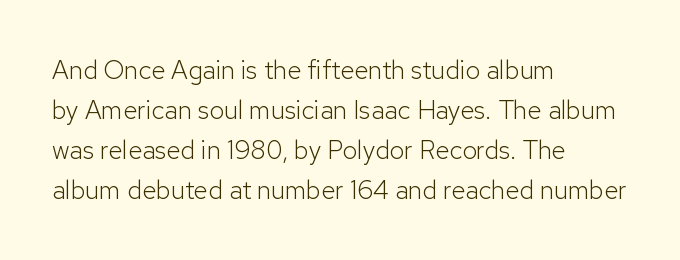
{"italic": "no", "bold": "no", "underline": "no", "align": "left", "line_spacing": "normal", "line_spacing_ratio": 1.54, "letter_spacing": "normal", "letter_spacing_em": 0.0, "glyph_px": 26}
